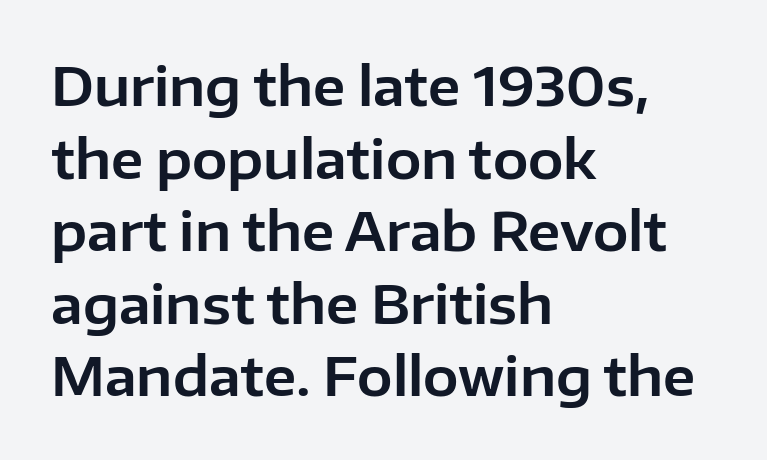
The image shows 53 px sans-serif type, upright; set left-aligned, normal line spacing (1.37x), normal letter spacing, not underlined; low stroke contrast and a medium x-height.
